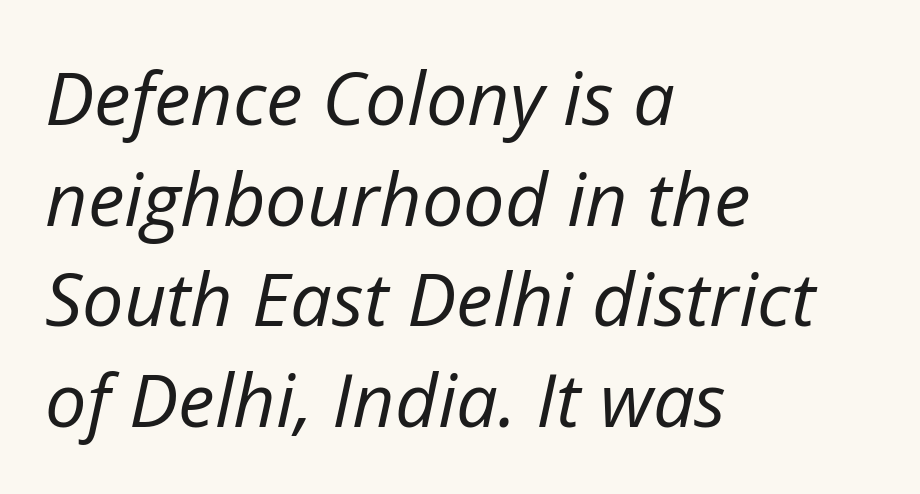
This rendering leaves character spacing at its baseline value. Quick note: italic. Varying glyph widths throughout — classic text-font behaviour. Visually the block forms a straight wall on the left and a jagged coastline on the right.
